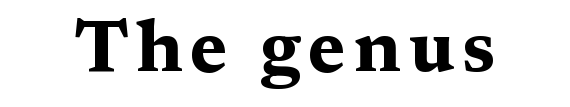
The image shows 74 px bold, wide serif type, upright; set not underlined; medium stroke contrast and a medium x-height.
